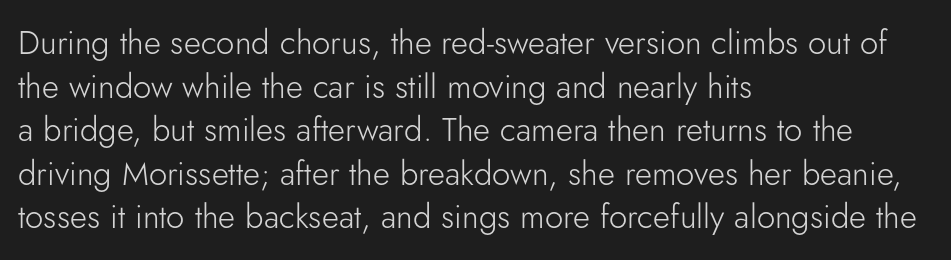
{"serif": "no", "italic": "no", "bold": "no", "weight": "light", "width": "normal", "stroke_contrast": "low", "x_height": "small", "monospaced": "no", "underline": "no", "align": "left", "line_spacing": "normal", "line_spacing_ratio": 1.32, "letter_spacing": "normal", "letter_spacing_em": 0.0, "glyph_px": 33}
